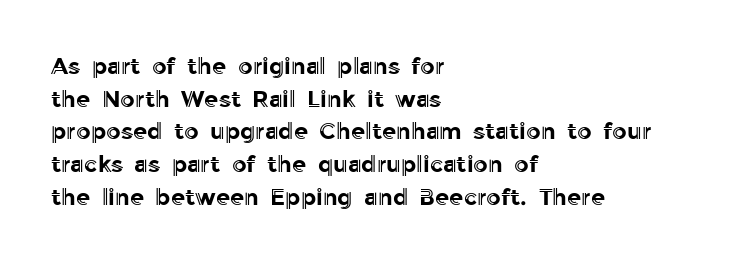
The image shows 23 px text type, upright; set left-aligned, normal line spacing (1.42x), normal letter spacing, not underlined.
